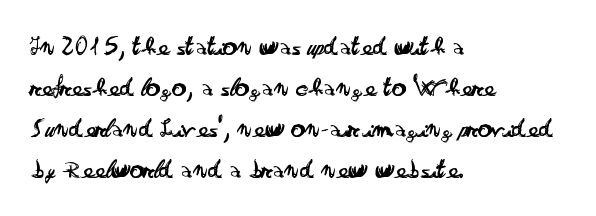
This rendering leaves character spacing at its baseline value. The designer left line spacing at the default. Tall strokes in this sample are plumb rather than angled. Each letter keeps its own natural width here, so spacing adapts to shape.
